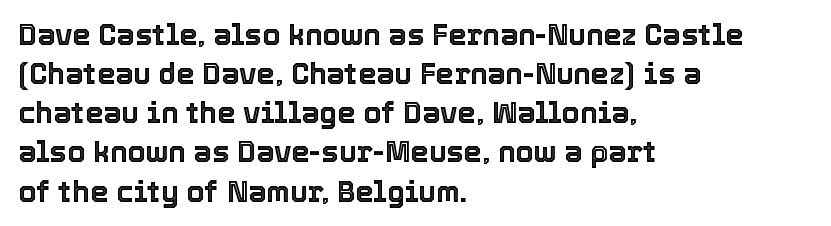
The image shows 29 px text type, upright; set left-aligned, normal line spacing (1.35x), normal letter spacing, not underlined; a medium x-height.
